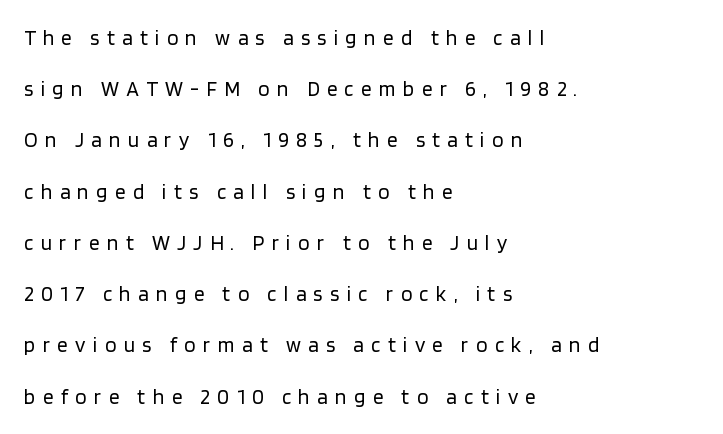
The image shows 21 px text type, upright; set left-aligned, loose line spacing (2.44x), unusually wide letter spacing (+0.35 em), not underlined.
